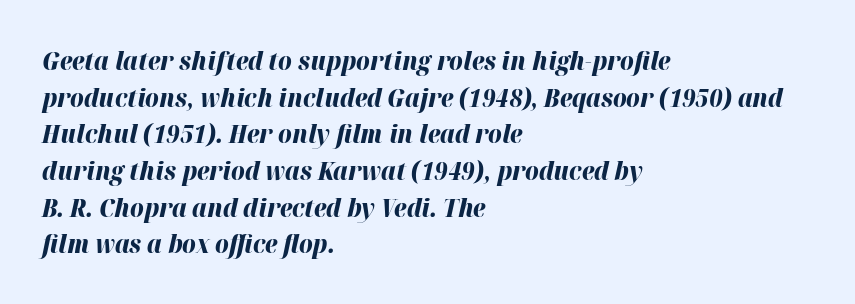
The image shows 26 px bold type, italic (leaning right); set left-aligned, normal line spacing (1.41x), normal letter spacing, not underlined.
